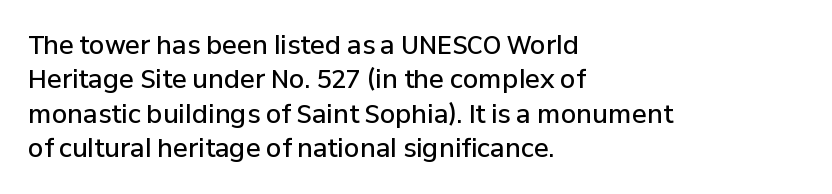
Q: Is the text bold? A: Semi-bold.
Q: Is the text italic (slanted)? A: No, it is upright.
Q: Is the text underlined? A: No.
Q: How is the paragraph aligned? A: Left-aligned.
Q: Is the spacing between letters normal or unusually wide? A: Normal.
Q: Is the spacing between lines tight, normal or loose? A: Normal.
